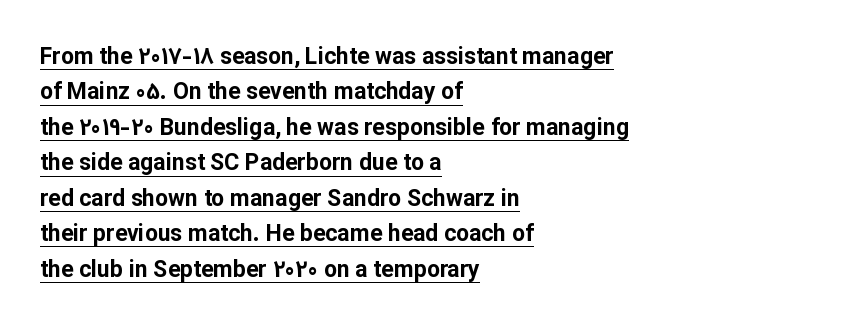
{"italic": "no", "bold": "yes", "underline": "yes", "align": "left", "line_spacing": "normal", "line_spacing_ratio": 1.54, "letter_spacing": "normal", "letter_spacing_em": 0.0, "glyph_px": 23}
